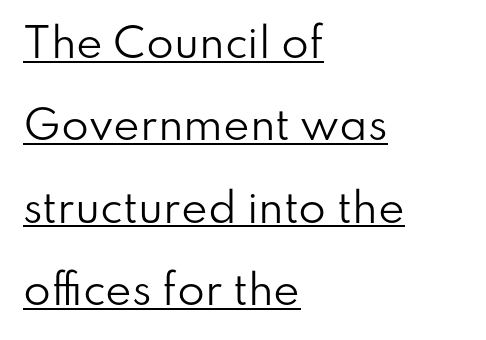
The image shows 40 px regular-weight sans-serif type, upright; set left-aligned, loose line spacing (2.06x), normal letter spacing, underlined; low stroke contrast and a small x-height.
